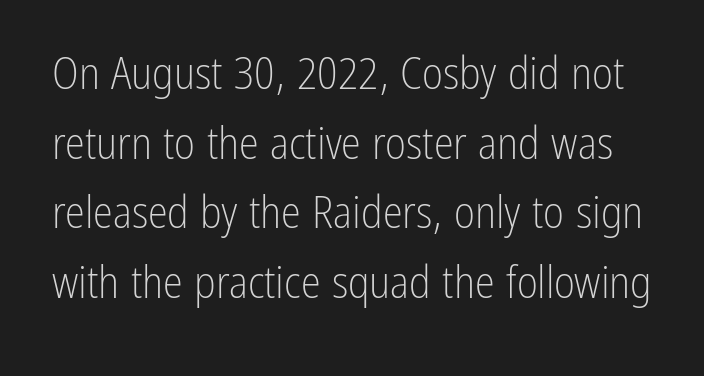
The image shows 45 px light, condensed sans-serif type, upright; set normal line spacing (1.55x), normal letter spacing, not underlined; low stroke contrast and a medium x-height.
